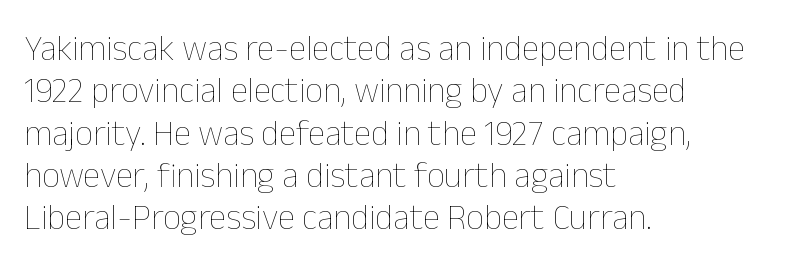
{"italic": "no", "bold": "no", "weight": "thin", "width": "normal", "stroke_contrast": "low", "x_height": "medium", "monospaced": "no", "underline": "no", "align": "left", "line_spacing_ratio": 1.21, "letter_spacing": "normal", "letter_spacing_em": 0.0, "glyph_px": 35}
